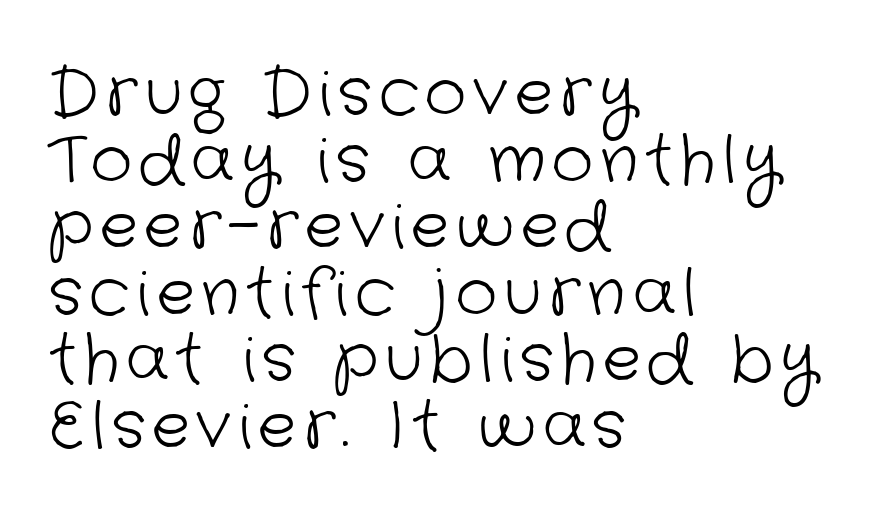
Q: Is the text bold? A: No.
Q: Is the typeface a serif or a sans-serif typeface? A: Sans-serif.
Q: Is the text underlined? A: No.
Q: How is the paragraph aligned? A: Left-aligned.
Q: Is the spacing between lines tight, normal or loose? A: Tight.
Q: Width (condensed, normal, or wide)? A: Normal.
Q: Stroke contrast? A: Low.
Q: x-height? A: Medium.
Q: Monospaced? A: No.
